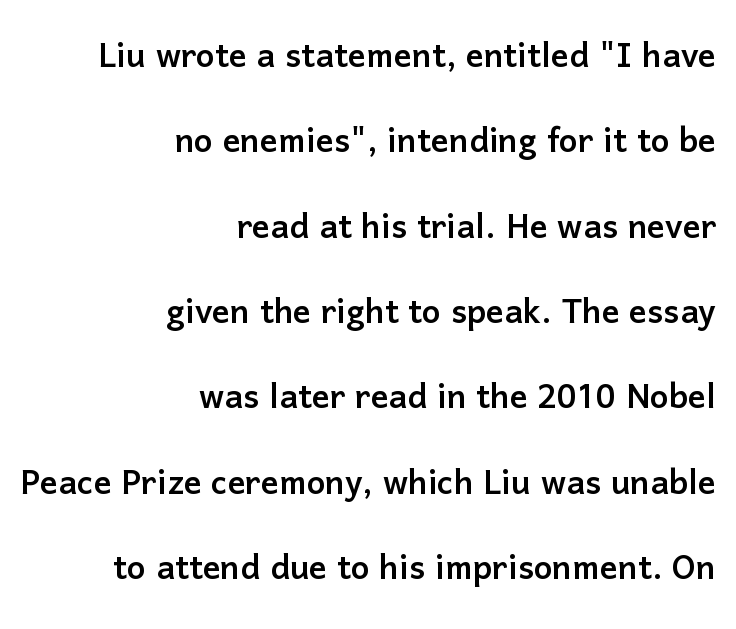
Every stem runs plumb, perpendicular to the baseline. If you measured baseline to baseline, you'd find a long distance. The face used here is proportionally spaced, like ordinary book or web type. This sample uses plain, unmodified letter spacing. Typeset ragged left — the right edge is the straight one.
